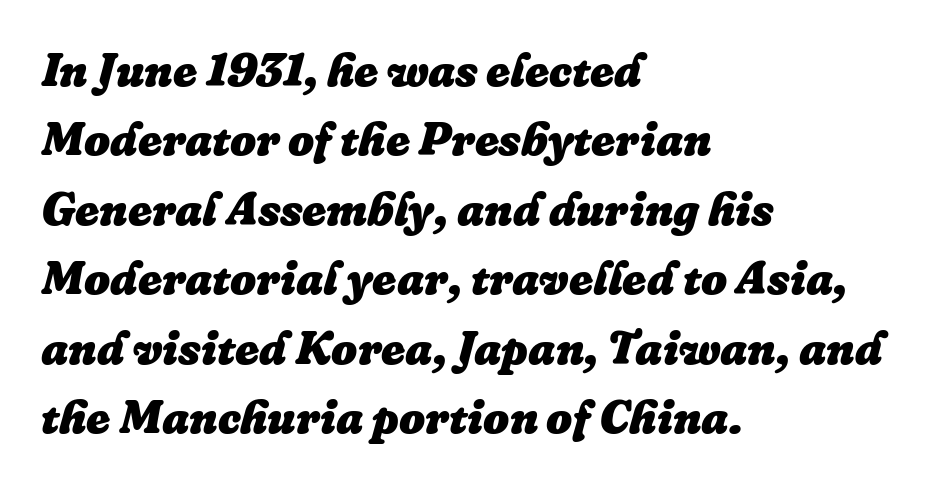
{"italic": "yes", "lean": "right", "slant_degrees": 16, "bold": "yes", "weight": "heavy", "width": "normal", "stroke_contrast": "low", "x_height": "medium", "monospaced": "no", "underline": "no", "align": "left", "line_spacing": "normal", "line_spacing_ratio": 1.51, "letter_spacing": "normal", "letter_spacing_em": 0.0, "glyph_px": 46}
